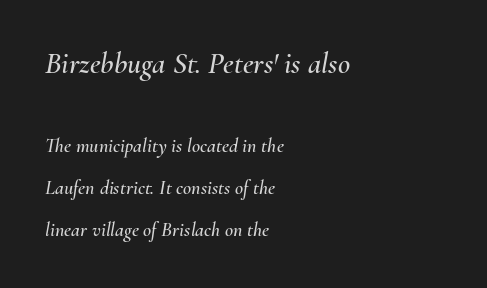
Where is the straight margin? On the left. Tracking value appears to be zero — textbook default spacing. These lines are rendered in a variable-pitch font. One glance says open: line gaps are wider than usual. Rule under the text: the space is simply empty. If you squint, the top block still reads clearly — it's the larger of the two.
